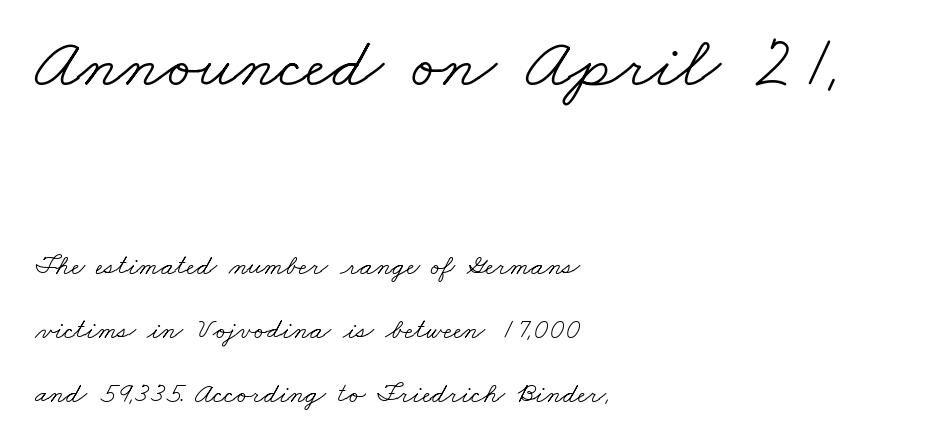
{"serif": "yes", "bold": "no", "weight": "light", "width": "wide", "stroke_contrast": "low", "x_height": "small", "monospaced": "no", "underline": "no", "align": "left", "line_spacing": "loose", "line_spacing_ratio": 2.2, "letter_spacing": "normal", "letter_spacing_em": 0.0, "larger_block": "first", "size_ratio": 2.52, "glyph_px": 73}
